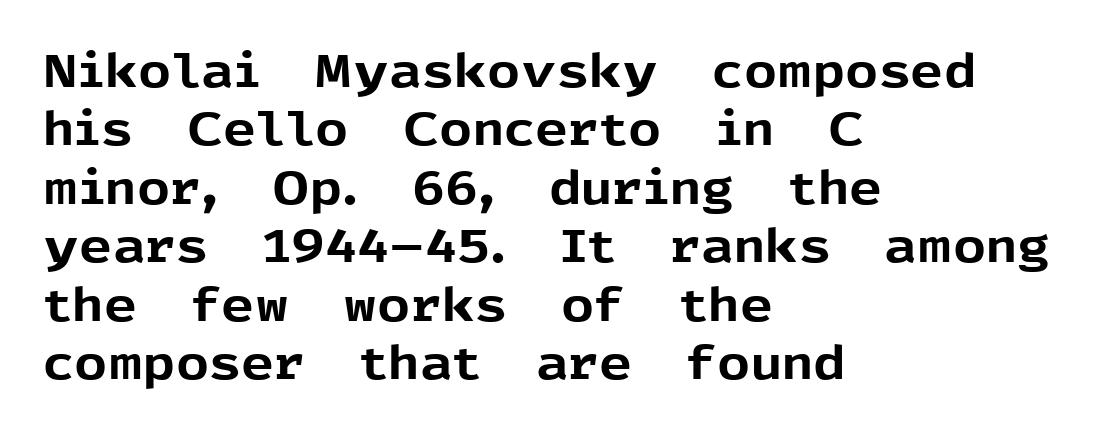
The image shows 46 px bold sans-serif type, upright; set left-aligned, normal line spacing (1.27x), normal letter spacing, not underlined; a medium x-height.
